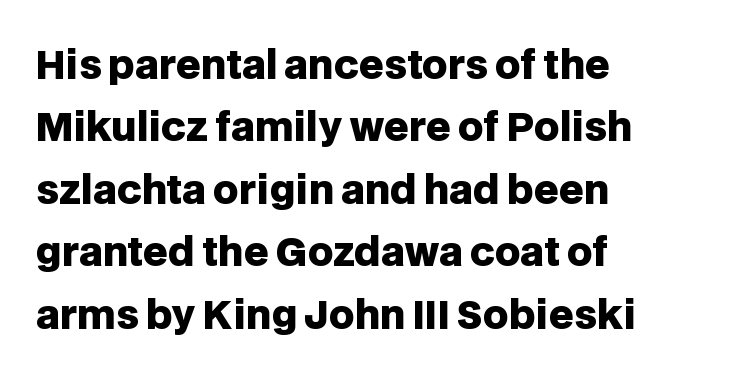
Q: Is the text bold? A: Yes.
Q: Is the text italic (slanted)? A: No, it is upright.
Q: Is the typeface a serif or a sans-serif typeface? A: Sans-serif.
Q: Is the text underlined? A: No.
Q: How is the paragraph aligned? A: Left-aligned.
Q: Is the spacing between letters normal or unusually wide? A: Normal.
Q: Is the spacing between lines tight, normal or loose? A: Normal.
Q: Width (condensed, normal, or wide)? A: Normal.
Q: Stroke contrast? A: Low.
Q: x-height? A: Large.
Q: Monospaced? A: No.
